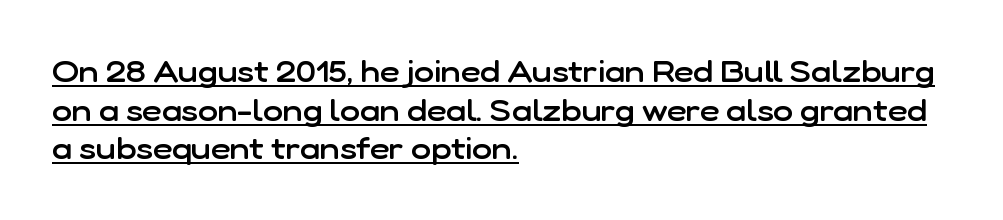
Set as a demibold, roughly 600 on the weight scale. The lines in this sample share a left origin and differ only in where they stop. Examine the stroke ends and you'll find no serifs. Normally led — the rows are evenly, conventionally spaced. Each word holds together tightly as a unit, with standard inter-letter gaps.
